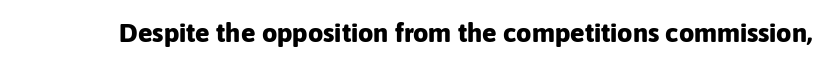
What stands out about the letter spacing? Nothing — it is the standard amount. No italicization has been applied; the sample stays upright. The gap between lines stays unmarked. Thick stems and heavy bowls — unmistakably bold.
